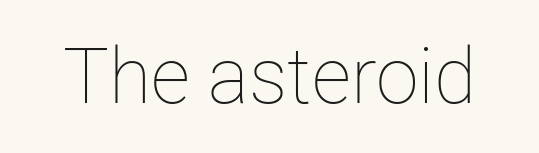
The image shows 77 px thin type, upright; set normal letter spacing, not underlined; low stroke contrast and a medium x-height.
